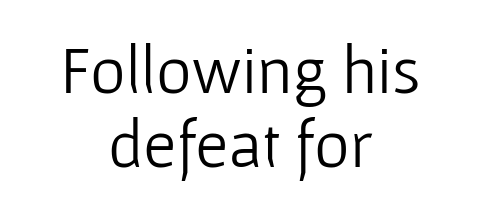
Q: Is the text bold? A: No.
Q: Is the text italic (slanted)? A: No, it is upright.
Q: Is the typeface a serif or a sans-serif typeface? A: Sans-serif.
Q: Is the text underlined? A: No.
Q: How is the paragraph aligned? A: Centered.
Q: Is the spacing between letters normal or unusually wide? A: Normal.
Q: Is the spacing between lines tight, normal or loose? A: Tight.
Q: Width (condensed, normal, or wide)? A: Normal.
Q: Stroke contrast? A: Low.
Q: x-height? A: Medium.
Q: Monospaced? A: No.
